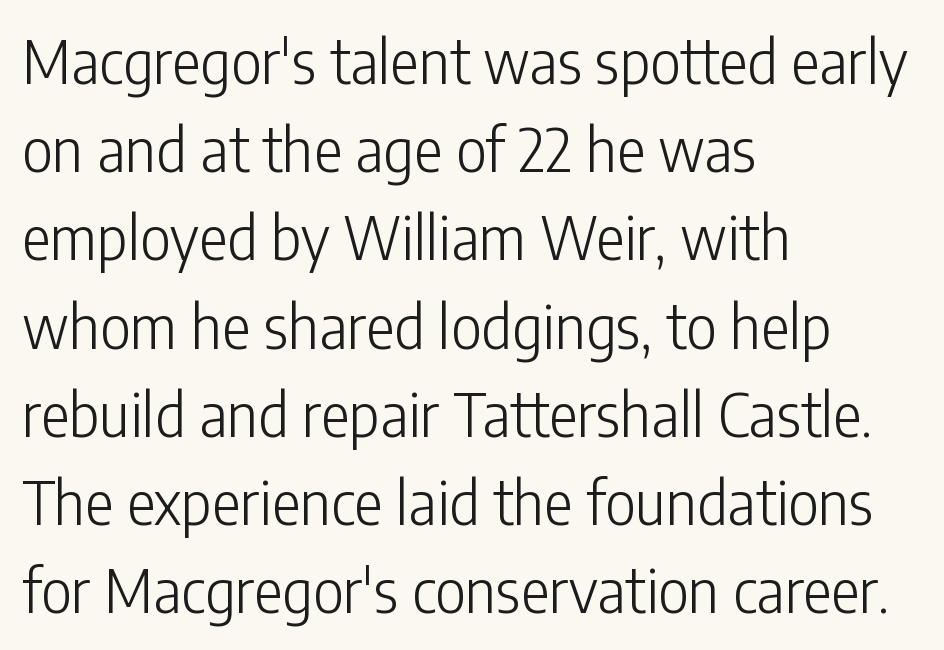
Q: Is the text bold? A: No.
Q: Is the text italic (slanted)? A: No, it is upright.
Q: Is the typeface a serif or a sans-serif typeface? A: Sans-serif.
Q: Is the text underlined? A: No.
Q: How is the paragraph aligned? A: Left-aligned.
Q: Is the spacing between letters normal or unusually wide? A: Normal.
Q: Is the spacing between lines tight, normal or loose? A: Normal.
Q: Width (condensed, normal, or wide)? A: Condensed.
Q: Stroke contrast? A: Low.
Q: x-height? A: Medium.
Q: Monospaced? A: No.
